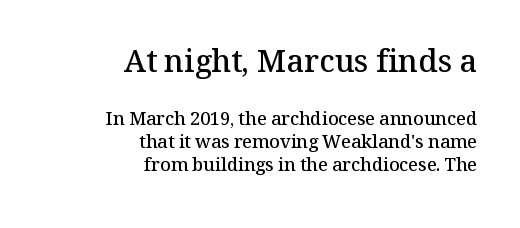
Q: Is the text bold? A: Semi-bold.
Q: Is the text italic (slanted)? A: No, it is upright.
Q: Is the typeface a serif or a sans-serif typeface? A: Serif.
Q: Is the text underlined? A: No.
Q: How is the paragraph aligned? A: Right-aligned.
Q: Is the spacing between letters normal or unusually wide? A: Normal.
Q: Is the spacing between lines tight, normal or loose? A: Normal.
Q: Which block of text is set in a larger size, the first (top) or the second (bottom)? A: The first (top) one.
Q: Width (condensed, normal, or wide)? A: Normal.
Q: Stroke contrast? A: Medium.
Q: x-height? A: Medium.
Q: Monospaced? A: No.
